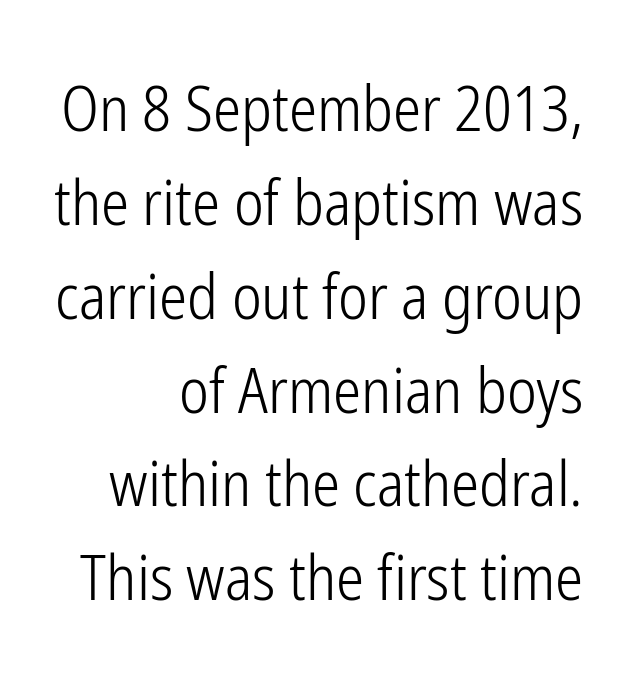
The image shows 63 px light, condensed sans-serif type, upright; set right-aligned, normal line spacing (1.49x), normal letter spacing, not underlined; low stroke contrast and a medium x-height.
